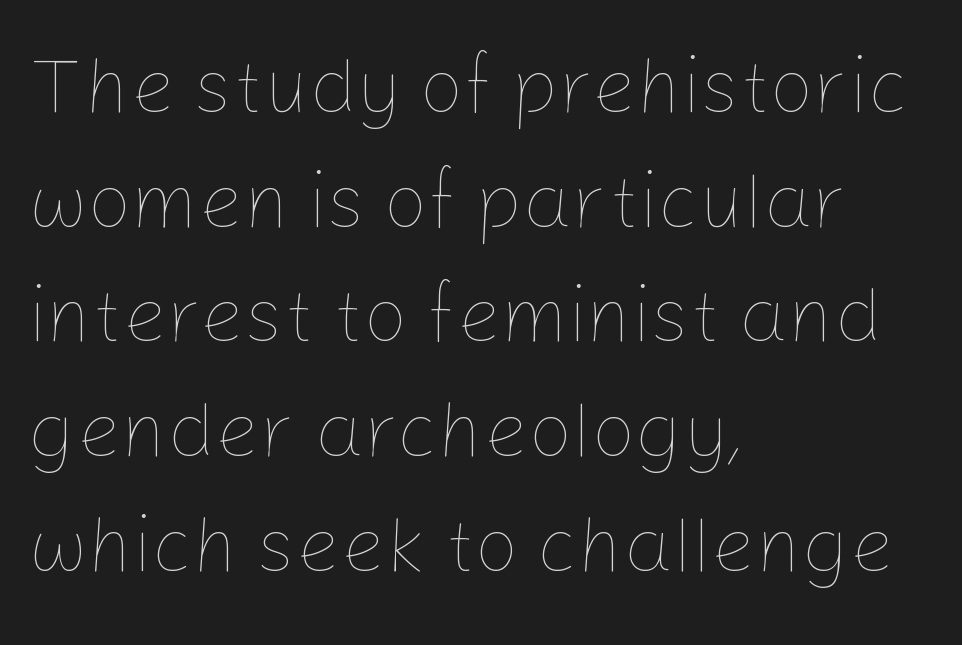
The image shows 78 px thin type, upright; set left-aligned, normal line spacing (1.47x), normal letter spacing, not underlined; low stroke contrast and a medium x-height.
